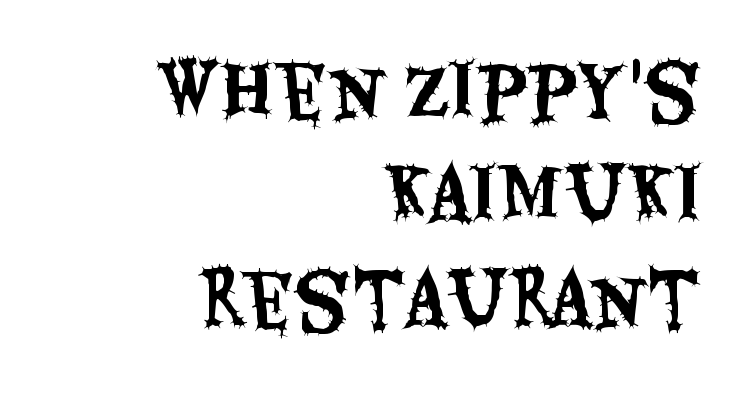
This is the regular roman posture of the typeface. A normal amount of white space separates one row of letters from the next. The type family on display is of the sans-serif kind. The rendering uses natural spacing where letterforms have individual widths. A student would call this right alignment; a typographer would say flush right, rag left.
